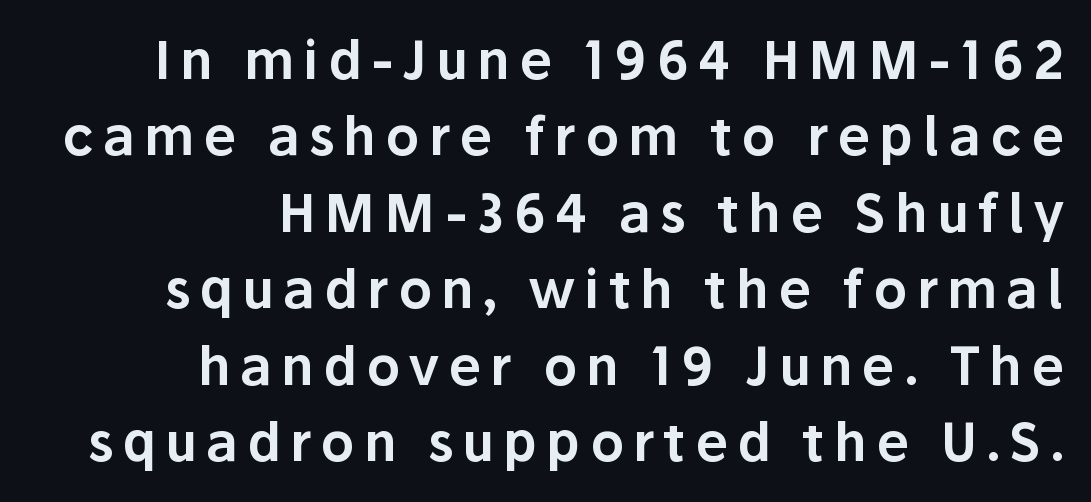
{"serif": "no", "italic": "no", "width": "normal", "stroke_contrast": "low", "x_height": "medium", "monospaced": "no", "underline": "no", "align": "right", "line_spacing": "normal", "line_spacing_ratio": 1.47, "glyph_px": 52}
